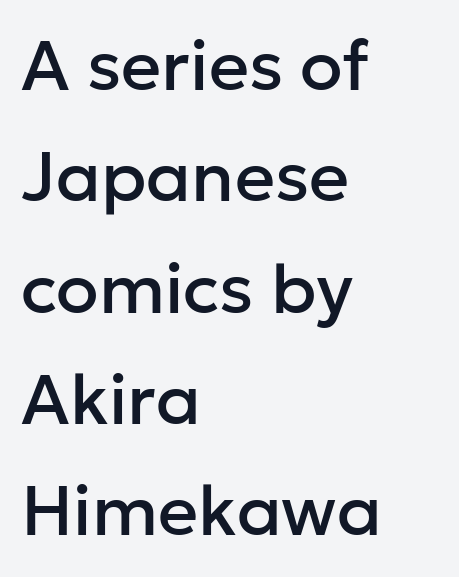
Q: Is the text italic (slanted)? A: No, it is upright.
Q: Is the typeface a serif or a sans-serif typeface? A: Sans-serif.
Q: Is the text underlined? A: No.
Q: How is the paragraph aligned? A: Left-aligned.
Q: Is the spacing between letters normal or unusually wide? A: Normal.
Q: Is the spacing between lines tight, normal or loose? A: Normal.
Q: Width (condensed, normal, or wide)? A: Normal.
Q: Stroke contrast? A: Low.
Q: x-height? A: Medium.
Q: Monospaced? A: No.
